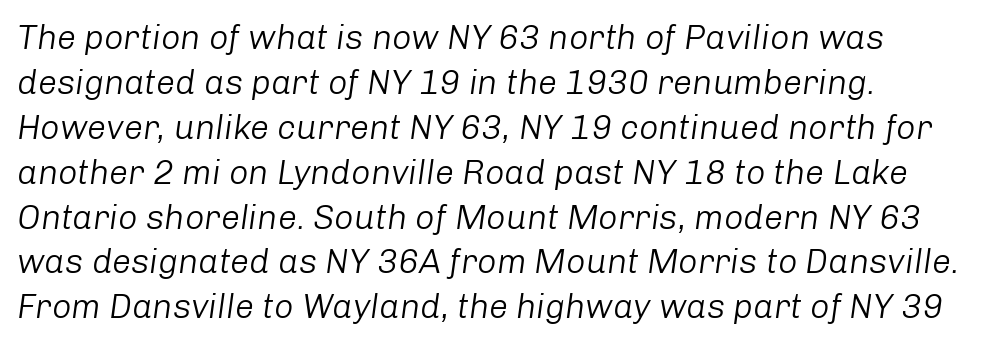
Q: Is the text bold? A: No.
Q: Is the text italic (slanted)? A: Yes, it leans right by about 8 degrees.
Q: Is the text underlined? A: No.
Q: How is the paragraph aligned? A: Left-aligned.
Q: Is the spacing between letters normal or unusually wide? A: Normal.
Q: Is the spacing between lines tight, normal or loose? A: Normal.
Q: Width (condensed, normal, or wide)? A: Normal.
Q: Stroke contrast? A: Low.
Q: x-height? A: Medium.
Q: Monospaced? A: No.
